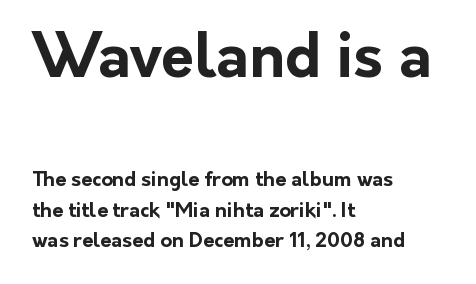
{"serif": "no", "italic": "no", "bold": "yes", "weight": "bold", "width": "normal", "stroke_contrast": "low", "x_height": "medium", "monospaced": "no", "underline": "no", "align": "left", "line_spacing": "normal", "line_spacing_ratio": 1.52, "letter_spacing": "normal", "letter_spacing_em": 0.0, "larger_block": "first", "size_ratio": 3.0, "glyph_px": 60}
